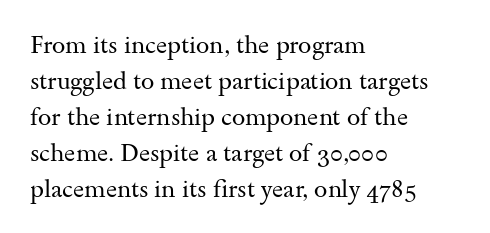
The image shows 24 px text type, upright; set left-aligned, normal line spacing (1.5x), normal letter spacing, not underlined.
